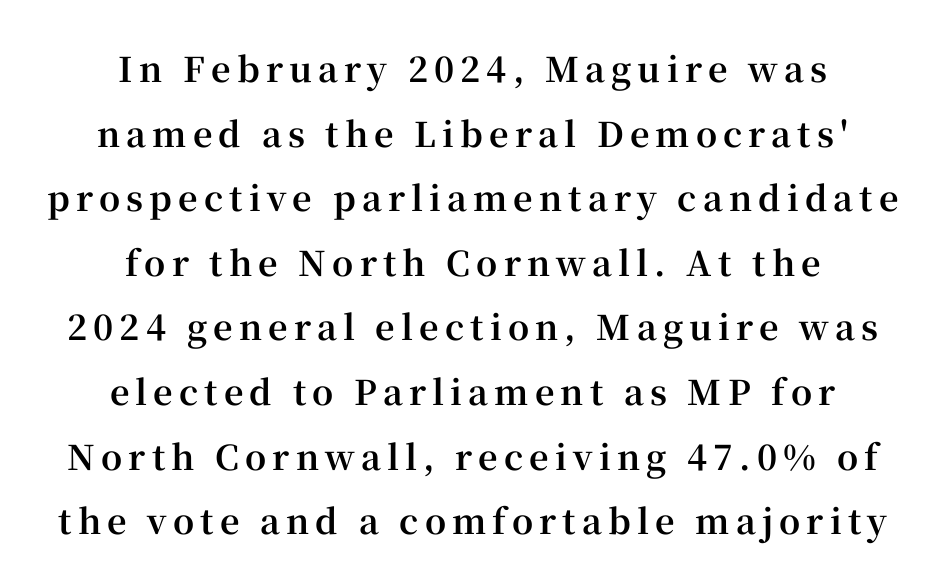
Q: Is the text bold? A: Yes.
Q: Is the text italic (slanted)? A: No, it is upright.
Q: Is the typeface a serif or a sans-serif typeface? A: Serif.
Q: Is the text underlined? A: No.
Q: How is the paragraph aligned? A: Centered.
Q: Is the spacing between lines tight, normal or loose? A: Loose.
Q: Width (condensed, normal, or wide)? A: Normal.
Q: Stroke contrast? A: High.
Q: x-height? A: Medium.
Q: Monospaced? A: No.
